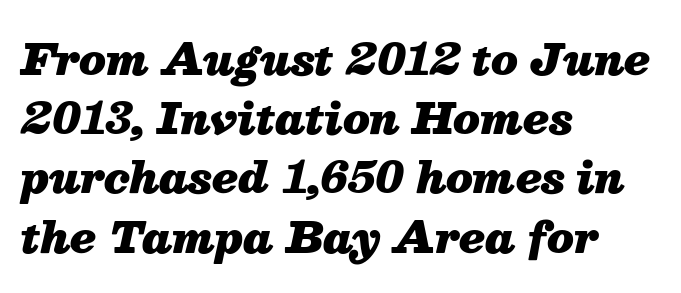
Q: Is the text bold? A: Yes.
Q: Is the text italic (slanted)? A: Yes, it leans right by about 13 degrees.
Q: Is the text underlined? A: No.
Q: How is the paragraph aligned? A: Left-aligned.
Q: Is the spacing between letters normal or unusually wide? A: Normal.
Q: Is the spacing between lines tight, normal or loose? A: Normal.
Q: Width (condensed, normal, or wide)? A: Normal.
Q: Stroke contrast? A: Medium.
Q: x-height? A: Medium.
Q: Monospaced? A: No.
